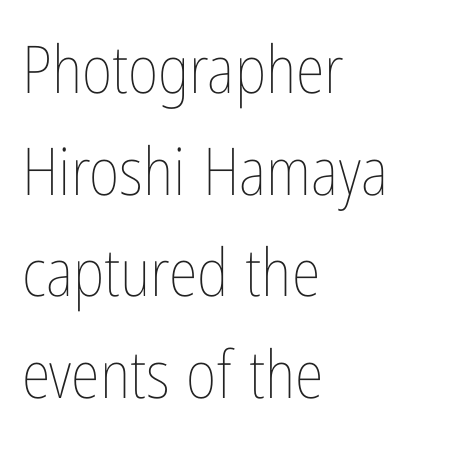
The image shows 66 px thin, condensed type, upright; set left-aligned, normal line spacing (1.54x), normal letter spacing, not underlined; low stroke contrast and a medium x-height.
